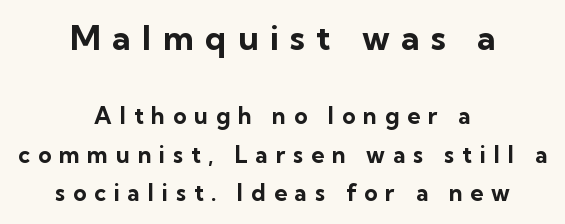
Q: Is the text bold? A: Yes.
Q: Is the text italic (slanted)? A: No, it is upright.
Q: Is the typeface a serif or a sans-serif typeface? A: Sans-serif.
Q: Is the text underlined? A: No.
Q: How is the paragraph aligned? A: Centered.
Q: Is the spacing between letters normal or unusually wide? A: Unusually wide.
Q: Is the spacing between lines tight, normal or loose? A: Normal.
Q: Which block of text is set in a larger size, the first (top) or the second (bottom)? A: The first (top) one.
Q: Width (condensed, normal, or wide)? A: Normal.
Q: Stroke contrast? A: Low.
Q: x-height? A: Medium.
Q: Monospaced? A: No.
